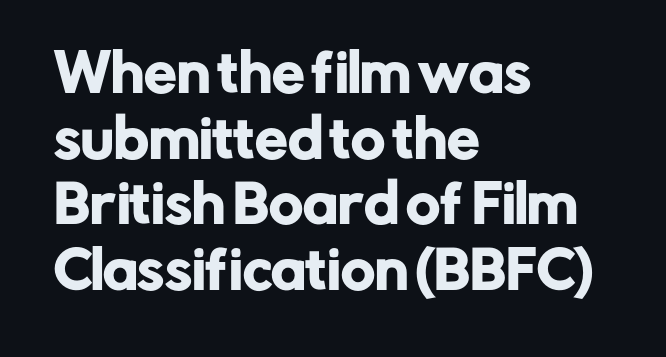
{"serif": "no", "italic": "no", "width": "normal", "stroke_contrast": "low", "x_height": "medium", "monospaced": "no", "underline": "no", "align": "left", "line_spacing": "normal", "line_spacing_ratio": 1.26, "letter_spacing": "normal", "letter_spacing_em": 0.0, "glyph_px": 52}
